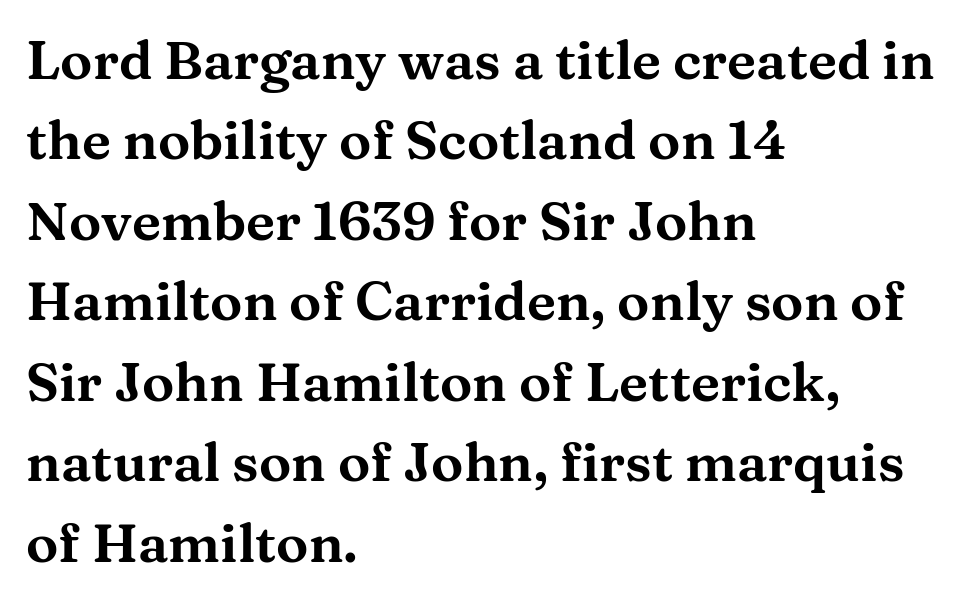
This sample keeps an unexceptional amount of space between lines. Every row of glyphs begins at an identical x-position on the left. Does extra space separate the letters? No, they use regular spacing. You can tell from the footed stems that serif type was used. Posture: vertical.
